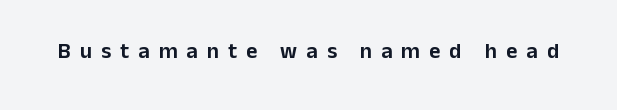
Every character sits straight up, as roman type does. Words float on clear page, feet unadorned. Characters follow at a spacing far wider than the type designer built in.
